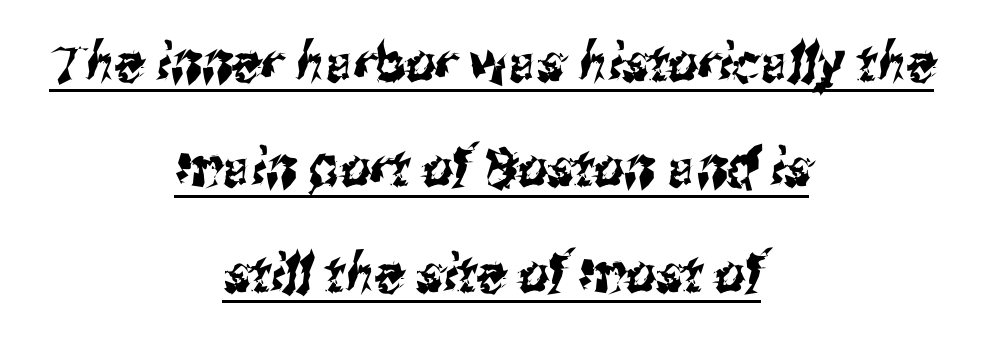
Unlike a traditional serif, this face leaves its strokes unadorned. Does the copy run flush right? No — it is centered line by line. Tracking here is standard; glyphs follow each other at the usual distance. This is underlined copy, the kind a proofreader might mark for attention. The line-height multiplier appears high, well above default. Think of a printed novel: that variable character pitch is what you see here.
